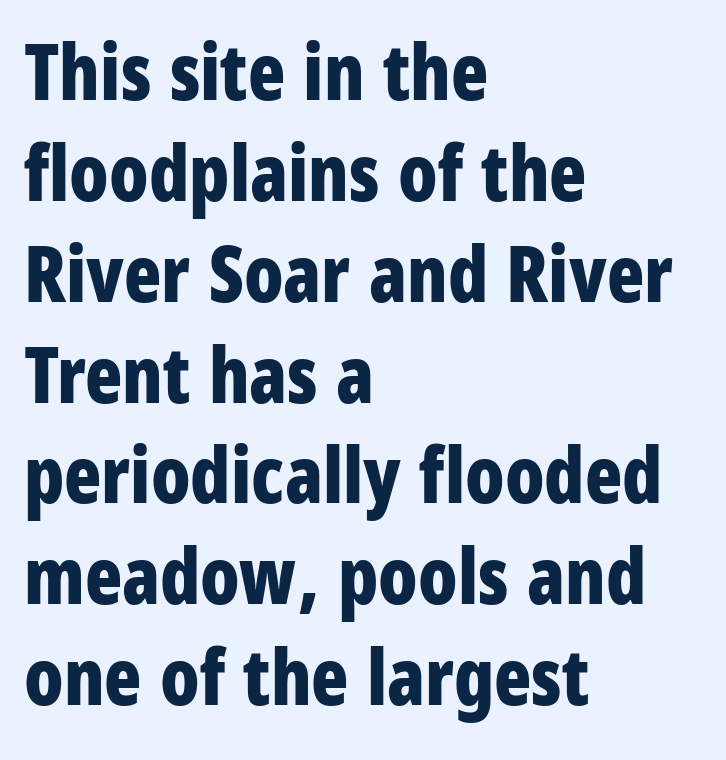
{"serif": "no", "italic": "no", "bold": "yes", "weight": "bold", "width": "condensed", "stroke_contrast": "low", "x_height": "large", "monospaced": "no", "underline": "no", "align": "left", "line_spacing": "normal", "line_spacing_ratio": 1.31, "letter_spacing": "normal", "letter_spacing_em": 0.0, "glyph_px": 77}
